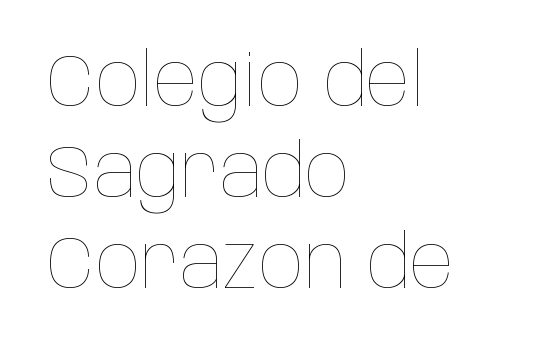
{"italic": "no", "bold": "no", "weight": "thin", "width": "condensed", "stroke_contrast": "low", "x_height": "large", "monospaced": "no", "underline": "no", "align": "left", "line_spacing": "normal", "line_spacing_ratio": 1.25, "letter_spacing": "normal", "letter_spacing_em": 0.0, "glyph_px": 73}
